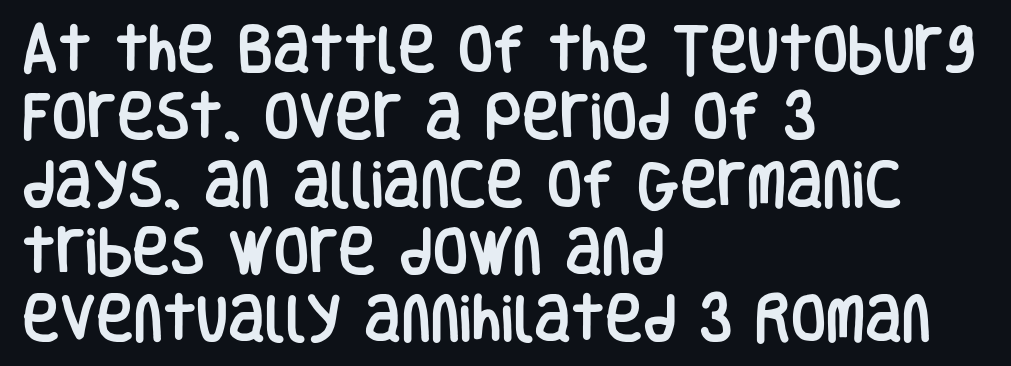
The image shows 51 px condensed sans-serif type, upright; set left-aligned, normal line spacing (1.32x), normal letter spacing, not underlined; low stroke contrast and a large x-height.
